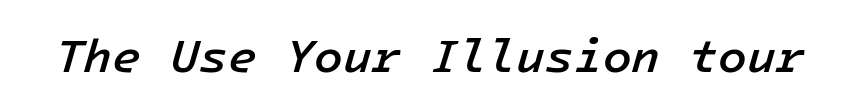
Q: Is the text bold? A: Semi-bold.
Q: Is the text italic (slanted)? A: Yes, it leans right by about 16 degrees.
Q: Is the text underlined? A: No.
Q: Is the spacing between letters normal or unusually wide? A: Normal.
Q: Width (condensed, normal, or wide)? A: Normal.
Q: Stroke contrast? A: Low.
Q: x-height? A: Medium.
